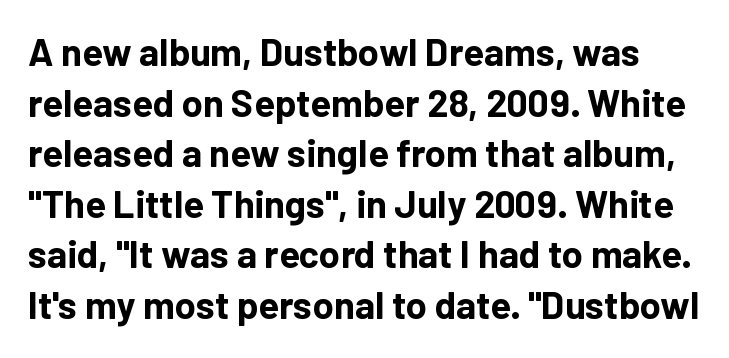
The image shows 38 px bold sans-serif type, upright; set normal line spacing (1.33x), normal letter spacing, not underlined; low stroke contrast and a medium x-height.
